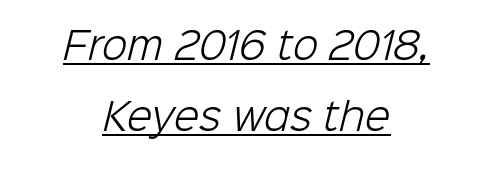
The image shows 37 px light sans-serif type; set centered, loose line spacing (1.91x), normal letter spacing, underlined; low stroke contrast and a medium x-height.
